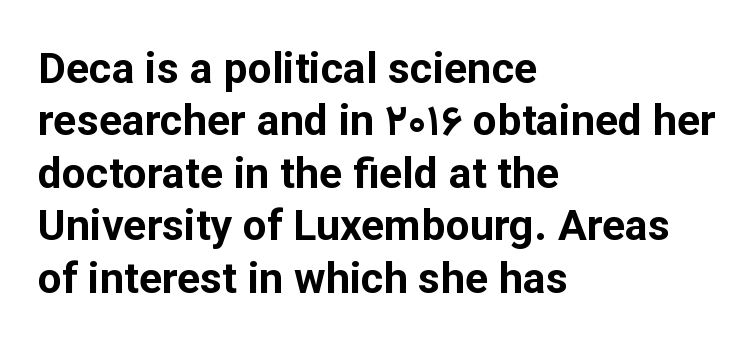
The image shows 43 px bold sans-serif type, upright; set left-aligned, line spacing 1.22x, normal letter spacing, not underlined; low stroke contrast and a medium x-height.
